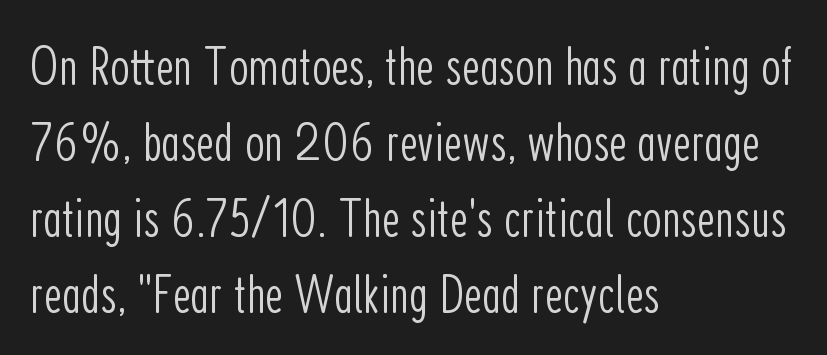
{"serif": "no", "italic": "no", "bold": "no", "weight": "light", "width": "condensed", "stroke_contrast": "low", "x_height": "medium", "monospaced": "no", "underline": "no", "align": "left", "line_spacing": "normal", "line_spacing_ratio": 1.38, "letter_spacing": "normal", "letter_spacing_em": 0.0, "glyph_px": 55}
